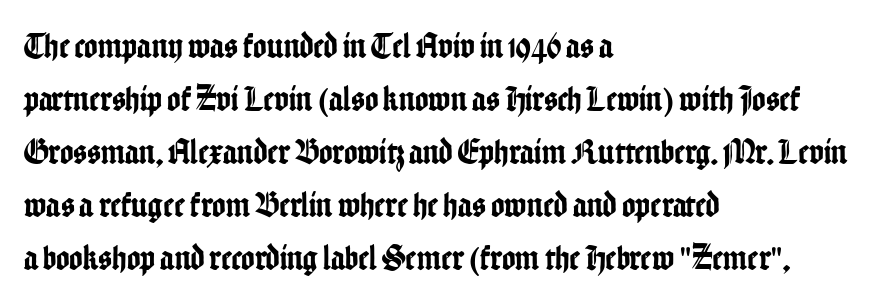
Q: Is the text italic (slanted)? A: No, it is upright.
Q: Is the typeface a serif or a sans-serif typeface? A: Sans-serif.
Q: Is the text underlined? A: No.
Q: How is the paragraph aligned? A: Left-aligned.
Q: Is the spacing between letters normal or unusually wide? A: Normal.
Q: Is the spacing between lines tight, normal or loose? A: Normal.
Q: Width (condensed, normal, or wide)? A: Condensed.
Q: Stroke contrast? A: Low.
Q: x-height? A: Medium.
Q: Monospaced? A: No.
